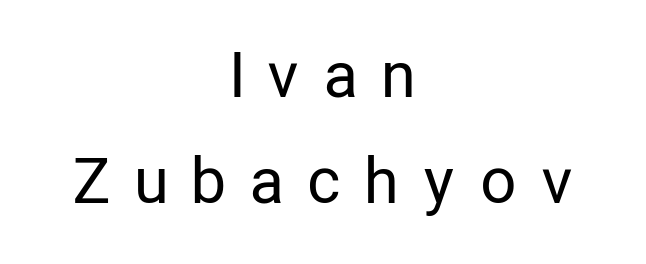
No italicization has been applied; the sample stays upright. Bold? No — there's no thickening of the strokes. Proportional: the letters do not fall into vertical columns. The gap between lines stays unmarked. Glyph-to-glyph distance is far greater than everyday printed text. Neither beginnings nor endings align; midpoints do.
